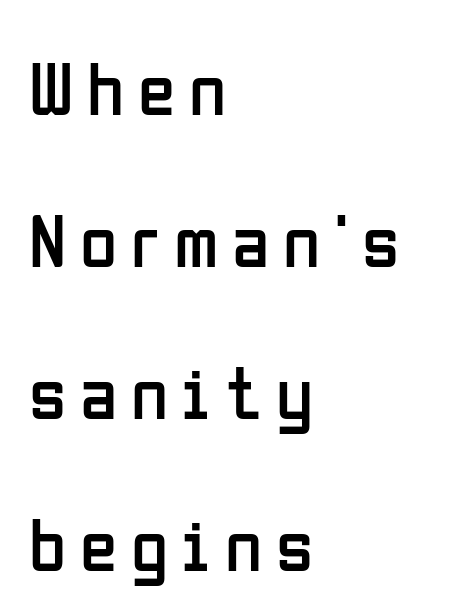
The image shows 76 px regular-weight, condensed sans-serif type, upright; set left-aligned, loose line spacing (2.0x), not underlined; low stroke contrast and a medium x-height.
